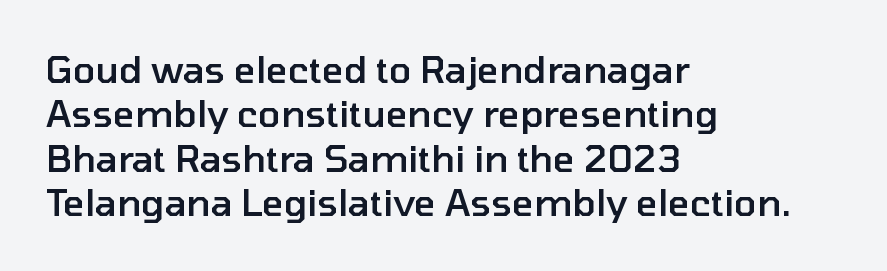
If you drew a line through each stem, it would be perfectly vertical. The type family on display is of the sans-serif kind. These lines are set flush left with a ragged right edge. This is moderately heavy type, rendered in semibold. Words appear dense and cohesive because spacing is normal.
